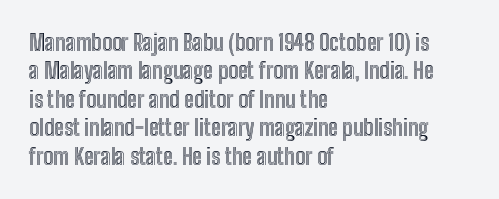
Q: Is the text italic (slanted)? A: No, it is upright.
Q: Is the text underlined? A: No.
Q: How is the paragraph aligned? A: Left-aligned.
Q: Is the spacing between letters normal or unusually wide? A: Normal.
Q: Is the spacing between lines tight, normal or loose? A: Normal.
